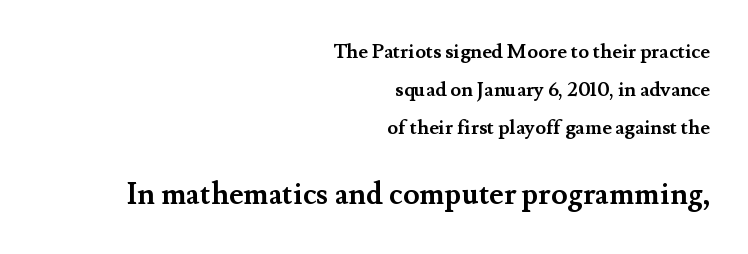
Glance below the letters and you will spot only blank space. Compared with an ordinary text face, these strokes are far heavier — a full bold. The block sitting lower on the canvas is the one with enlarged characters. The text was rendered using a seriffed face with decorative stroke endings.
